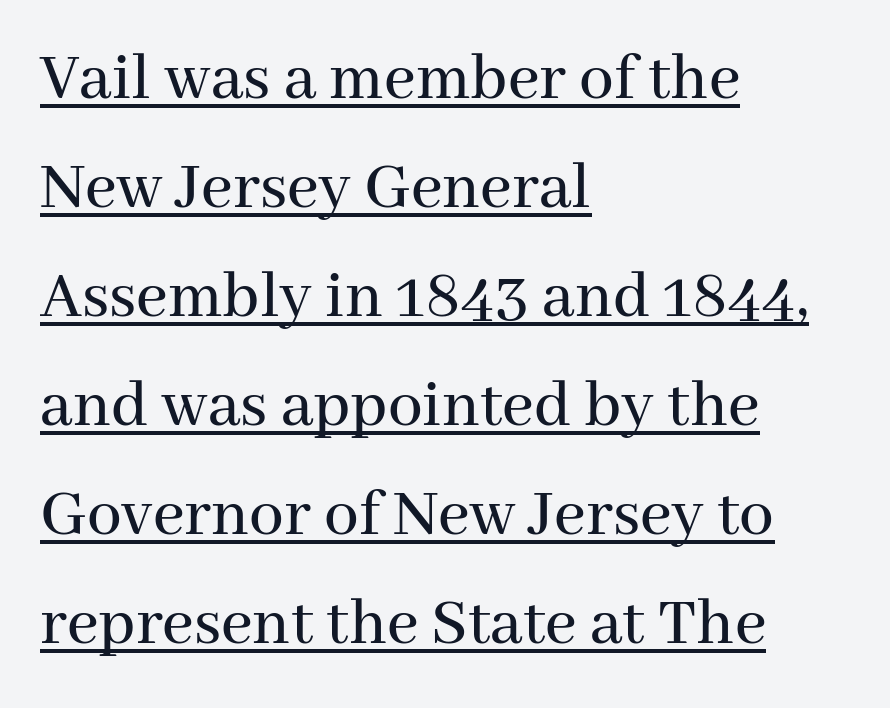
Q: Is the text italic (slanted)? A: No, it is upright.
Q: Is the typeface a serif or a sans-serif typeface? A: Serif.
Q: Is the text underlined? A: Yes.
Q: How is the paragraph aligned? A: Left-aligned.
Q: Is the spacing between letters normal or unusually wide? A: Normal.
Q: Is the spacing between lines tight, normal or loose? A: Normal.
Q: Width (condensed, normal, or wide)? A: Normal.
Q: Stroke contrast? A: Medium.
Q: x-height? A: Medium.
Q: Monospaced? A: No.
